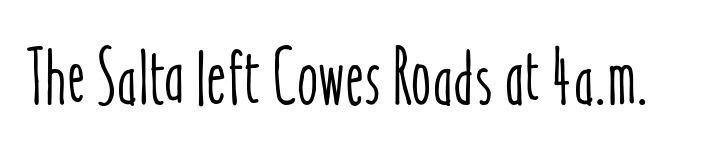
Q: Is the text italic (slanted)? A: No, it is upright.
Q: Is the text underlined? A: No.
Q: Is the spacing between letters normal or unusually wide? A: Normal.
Q: Width (condensed, normal, or wide)? A: Condensed.
Q: Stroke contrast? A: Low.
Q: x-height? A: Medium.
Q: Monospaced? A: No.
